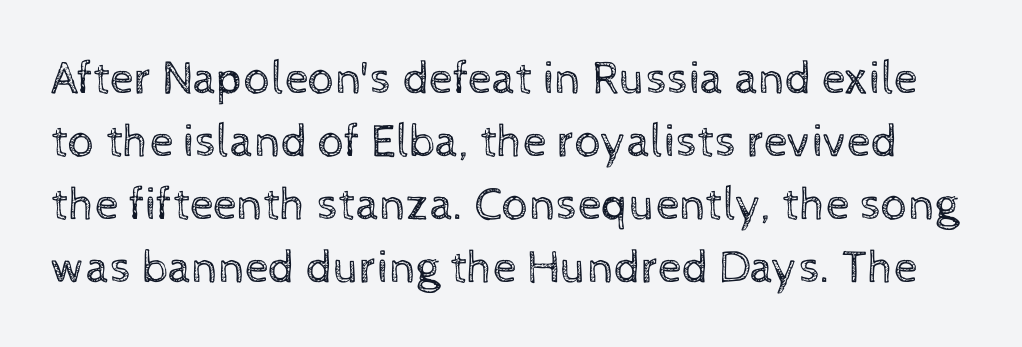
Q: Is the text bold? A: No.
Q: Is the text italic (slanted)? A: No, it is upright.
Q: Is the text underlined? A: No.
Q: Is the spacing between letters normal or unusually wide? A: Normal.
Q: Is the spacing between lines tight, normal or loose? A: Normal.
Q: Width (condensed, normal, or wide)? A: Normal.
Q: x-height? A: Medium.
Q: Monospaced? A: No.
